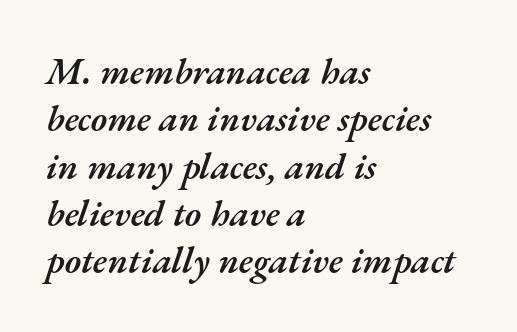
The passage shown is typed in a proportional face where columns would drift. Emphasis-style slanted type is in use. The font is running at a semibold setting, under full bold. The strip under each line holds only bare page.
